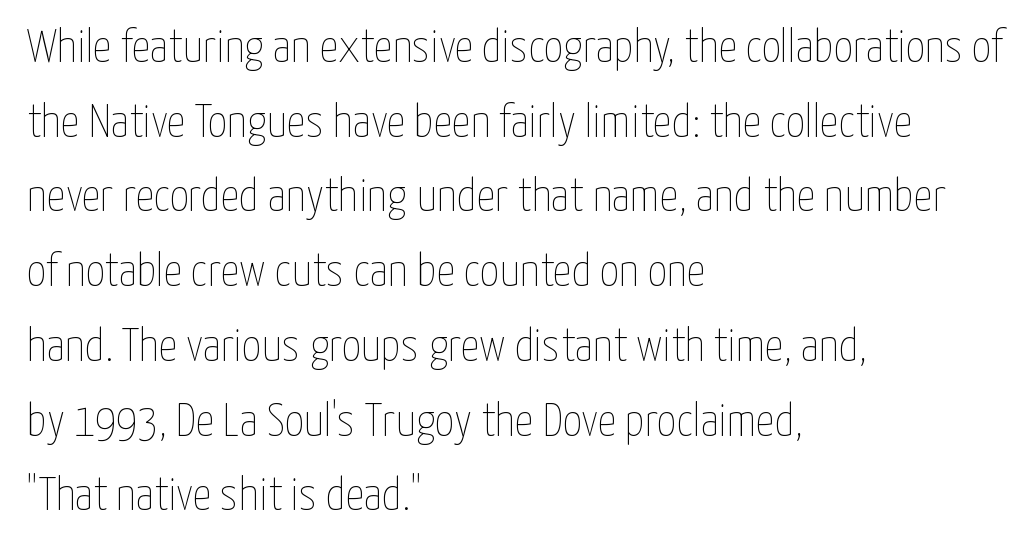
Q: Is the text bold? A: No.
Q: Is the text italic (slanted)? A: No, it is upright.
Q: Is the text underlined? A: No.
Q: How is the paragraph aligned? A: Left-aligned.
Q: Is the spacing between letters normal or unusually wide? A: Normal.
Q: Is the spacing between lines tight, normal or loose? A: Normal.
Q: Width (condensed, normal, or wide)? A: Condensed.
Q: Stroke contrast? A: Low.
Q: x-height? A: Medium.
Q: Monospaced? A: No.
